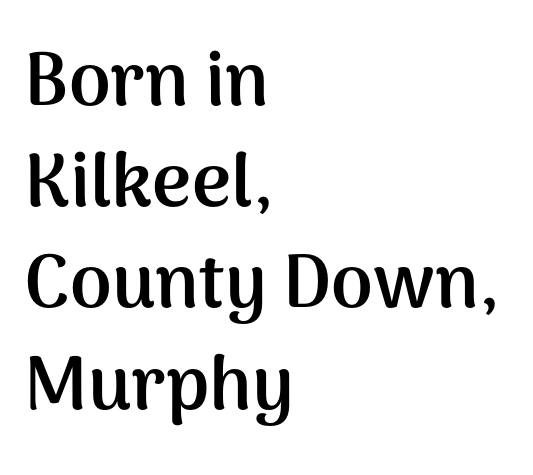
The rendering uses natural spacing where letterforms have individual widths. These lines sit exactly where default settings would place them. A clean baseline with only descenders dipping below it. The letters carry no serifs — their stems end cleanly without finishing strokes.
